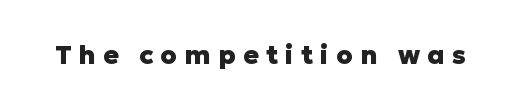
{"italic": "no", "bold": "yes", "underline": "no", "letter_spacing": "wide", "letter_spacing_em": 0.28, "glyph_px": 26}
